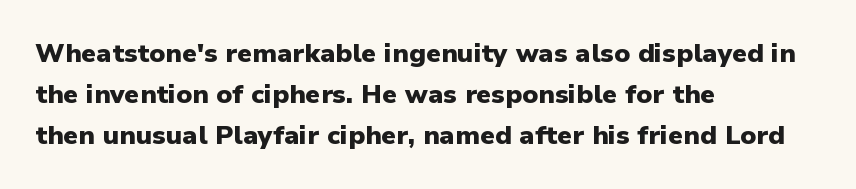
Q: Is the text bold? A: Yes.
Q: Is the text italic (slanted)? A: No, it is upright.
Q: Is the text underlined? A: No.
Q: How is the paragraph aligned? A: Left-aligned.
Q: Is the spacing between letters normal or unusually wide? A: Normal.
Q: Is the spacing between lines tight, normal or loose? A: Normal.
